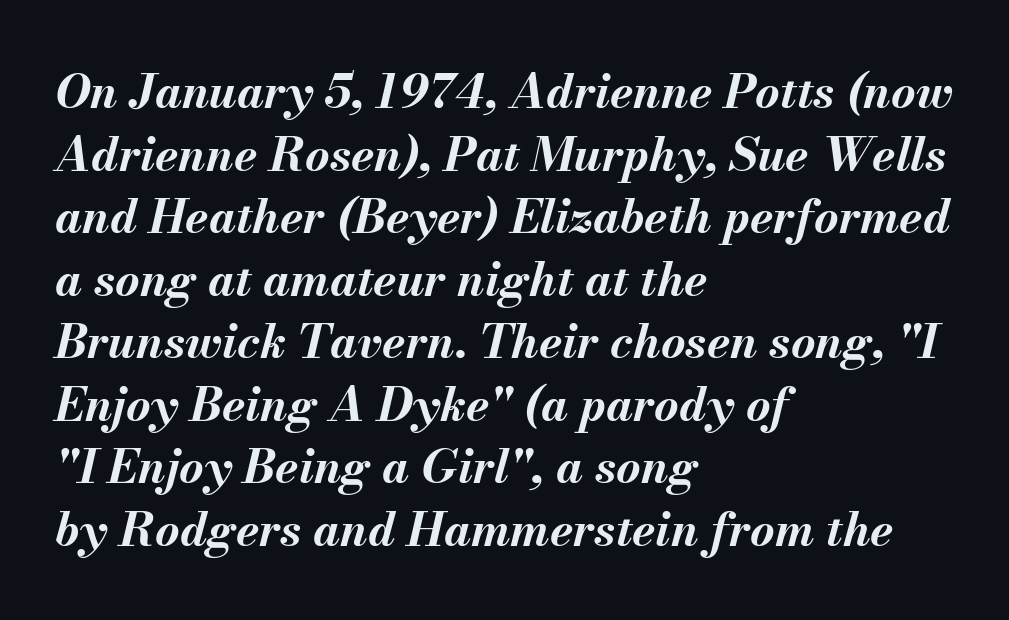
{"italic": "yes", "lean": "right", "slant_degrees": 13, "bold": "yes", "weight": "bold", "width": "normal", "stroke_contrast": "medium", "x_height": "small", "monospaced": "no", "underline": "no", "align": "left", "line_spacing": "normal", "line_spacing_ratio": 1.33, "letter_spacing": "normal", "letter_spacing_em": 0.0, "glyph_px": 47}
